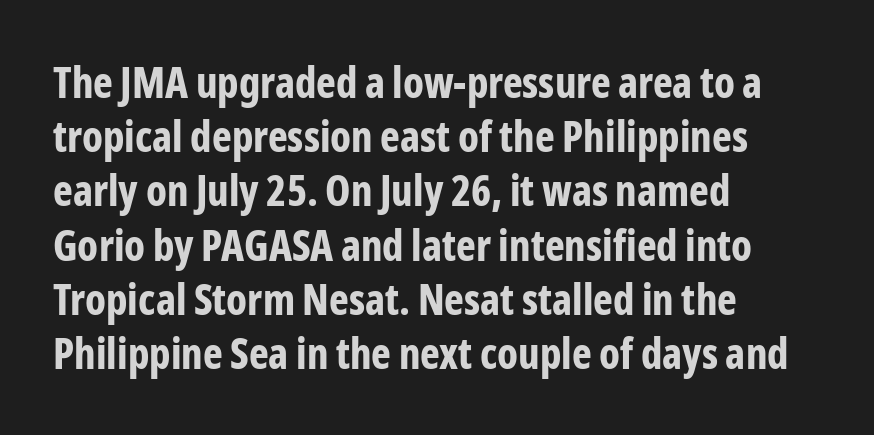
{"serif": "no", "italic": "no", "bold": "yes", "weight": "bold", "width": "condensed", "stroke_contrast": "low", "x_height": "medium", "monospaced": "no", "underline": "no", "align": "left", "line_spacing": "normal", "line_spacing_ratio": 1.29, "letter_spacing": "normal", "letter_spacing_em": 0.0, "glyph_px": 42}
